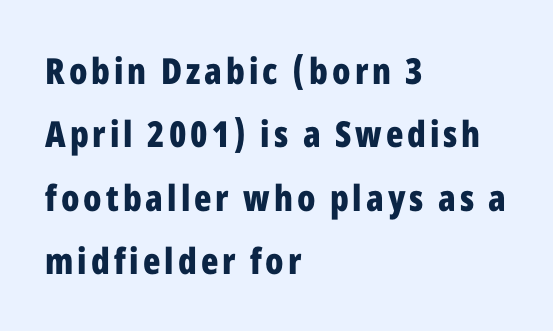
The space directly below the letters is spotless. Quick note: not italic, upright. The lines in this sample share a left origin and differ only in where they stop. What kind of face is this? One without serifs — a sans. These lines carry a lot of weight — the face is fully bold.
